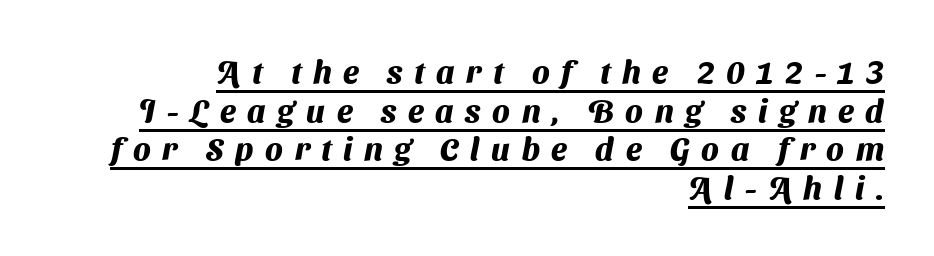
Q: Is the text bold? A: Yes.
Q: Is the typeface a serif or a sans-serif typeface? A: Sans-serif.
Q: Is the text underlined? A: Yes.
Q: How is the paragraph aligned? A: Right-aligned.
Q: Is the spacing between letters normal or unusually wide? A: Unusually wide.
Q: Width (condensed, normal, or wide)? A: Normal.
Q: Stroke contrast? A: Medium.
Q: x-height? A: Medium.
Q: Monospaced? A: No.
